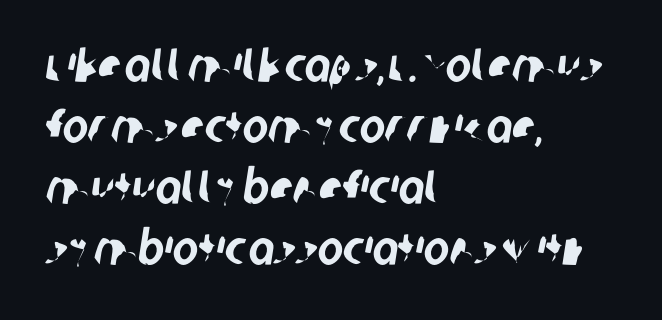
Q: Is the typeface a serif or a sans-serif typeface? A: Sans-serif.
Q: Is the text underlined? A: No.
Q: How is the paragraph aligned? A: Left-aligned.
Q: Is the spacing between letters normal or unusually wide? A: Normal.
Q: Is the spacing between lines tight, normal or loose? A: Normal.
Q: Width (condensed, normal, or wide)? A: Condensed.
Q: Stroke contrast? A: Low.
Q: x-height? A: Large.
Q: Monospaced? A: No.
